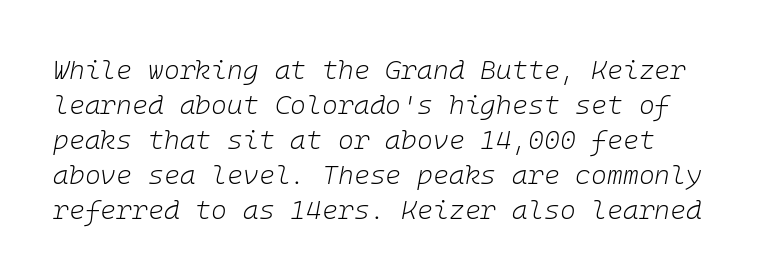
Q: Is the text bold? A: No.
Q: Is the text italic (slanted)? A: Yes, it leans right by about 10 degrees.
Q: Is the text underlined? A: No.
Q: How is the paragraph aligned? A: Left-aligned.
Q: Is the spacing between letters normal or unusually wide? A: Normal.
Q: Is the spacing between lines tight, normal or loose? A: Normal.
